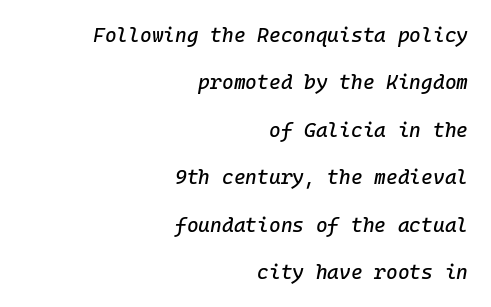
Q: Is the text italic (slanted)? A: Yes, it leans right by about 10 degrees.
Q: Is the text underlined? A: No.
Q: How is the paragraph aligned? A: Right-aligned.
Q: Is the spacing between letters normal or unusually wide? A: Normal.
Q: Is the spacing between lines tight, normal or loose? A: Loose.
